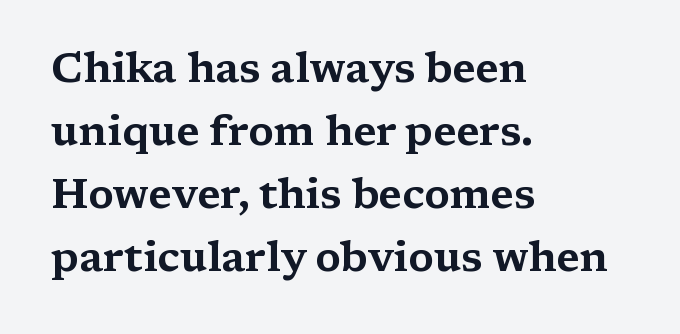
The image shows 41 px wide serif type, upright; set left-aligned, normal line spacing (1.54x), normal letter spacing, not underlined; medium stroke contrast and a medium x-height.
